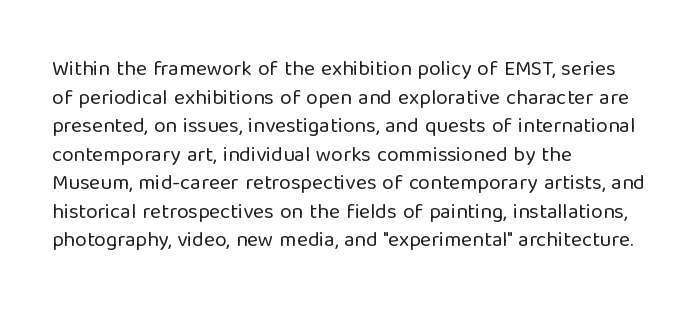
Line beginnings align vertically; line endings do not. Whoever set this chose a conventional vertical rhythm. Stroke mass is kept to a normal reading level or below. Nobody touched the tracking dial on this one.
